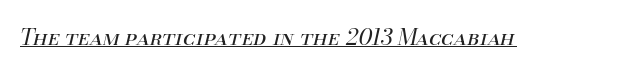
Q: Is the text bold? A: No.
Q: Is the text italic (slanted)? A: Yes, it leans right by about 13 degrees.
Q: Is the text underlined? A: Yes.
Q: Is the spacing between letters normal or unusually wide? A: Normal.
